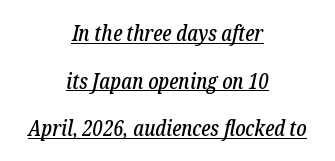
{"italic": "yes", "lean": "right", "slant_degrees": 12, "underline": "yes", "align": "center", "line_spacing": "loose", "line_spacing_ratio": 2.16, "letter_spacing": "normal", "letter_spacing_em": 0.0, "glyph_px": 22}
